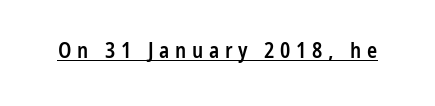
Words appear elongated and porous because spacing is wide. The type sits square on the baseline with zero lean. Summary of weight: moderately heavy, a semibold. Honestly, the underline is the first thing you notice here.
